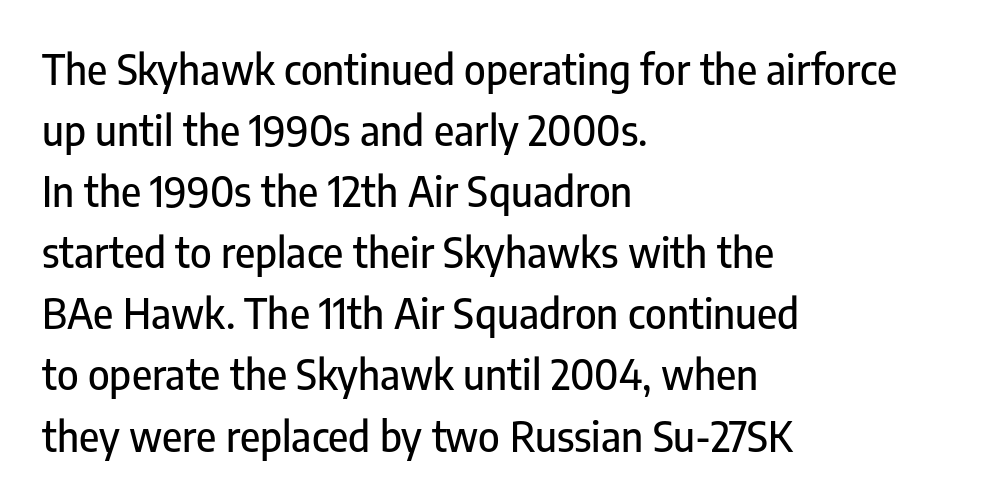
The image shows 41 px condensed sans-serif type, upright; set left-aligned, normal line spacing (1.49x), normal letter spacing, not underlined; low stroke contrast and a medium x-height.
